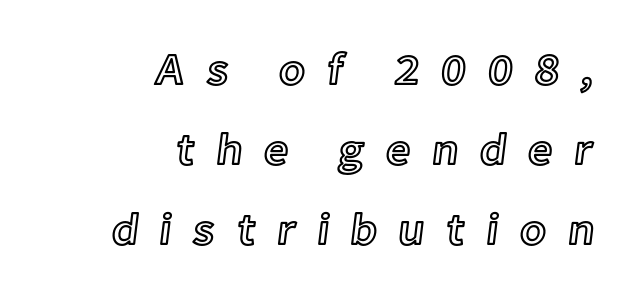
Clear beneath every line of the passage. Display-style spreading of the glyphs; the letterfit is very open. Reading down the block, your eye finds every line finishing at a fixed right position. Think of a printed novel: that variable character pitch is what you see here.
